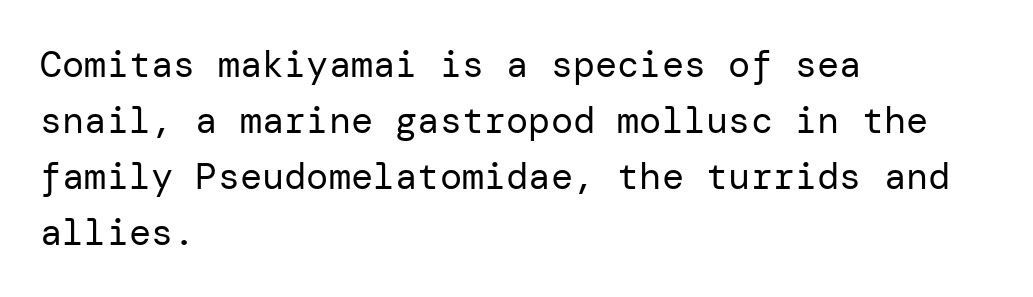
{"serif": "no", "italic": "no", "bold": "no", "weight": "regular", "width": "normal", "stroke_contrast": "low", "x_height": "medium", "underline": "no", "align": "left", "line_spacing": "normal", "line_spacing_ratio": 1.51, "letter_spacing": "normal", "letter_spacing_em": 0.0, "glyph_px": 37}
